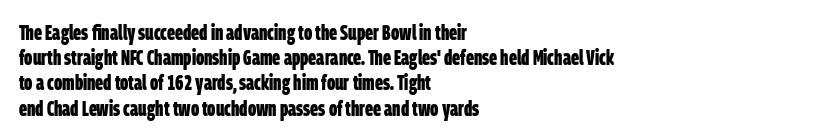
{"bold": "yes", "underline": "no", "align": "left", "line_spacing_ratio": 1.2, "letter_spacing": "normal", "letter_spacing_em": 0.0, "glyph_px": 21}
